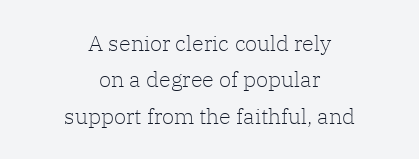
Designer's note — italics off, roman on. No heavy texture on the line: the type isn't bold. Casual observation: everything's sitting right in the middle. Any mark beneath the type? The region is blank. Successive baselines arrive at the customary interval. The letterforms sit shoulder to shoulder at normal distance.
